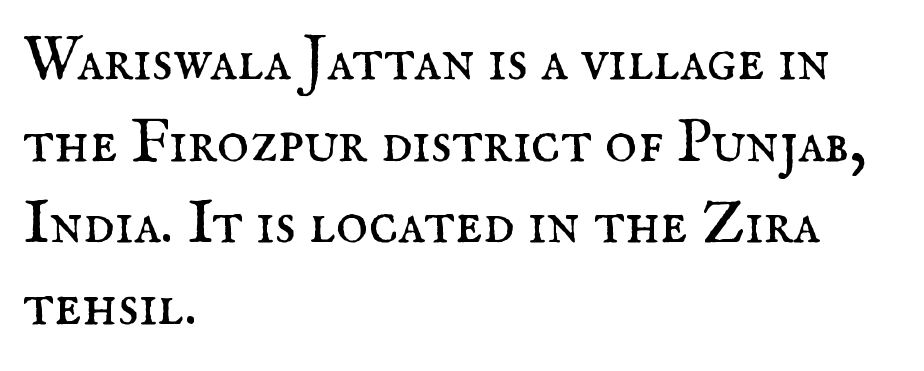
{"serif": "yes", "italic": "no", "bold": "no", "weight": "regular", "width": "normal", "stroke_contrast": "medium", "x_height": "small", "monospaced": "no", "underline": "no", "align": "left", "line_spacing": "normal", "line_spacing_ratio": 1.34, "letter_spacing": "normal", "letter_spacing_em": 0.0, "glyph_px": 61}
